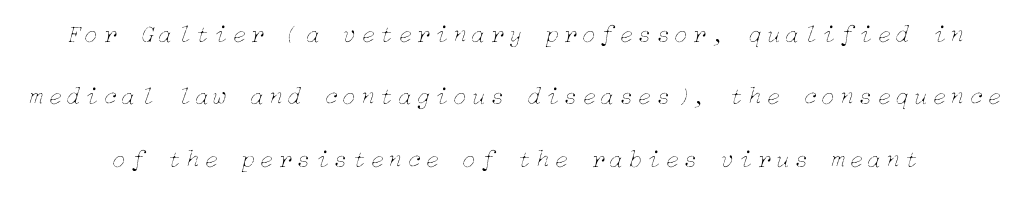
The image shows 25 px text type, italic (leaning right); set loose line spacing (2.5x), not underlined.
